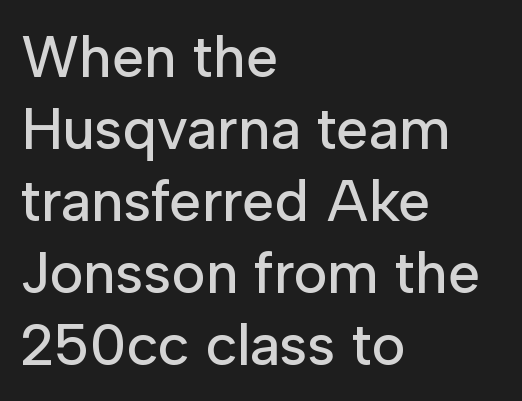
Q: Is the text italic (slanted)? A: No, it is upright.
Q: Is the typeface a serif or a sans-serif typeface? A: Sans-serif.
Q: Is the text underlined? A: No.
Q: How is the paragraph aligned? A: Left-aligned.
Q: Is the spacing between letters normal or unusually wide? A: Normal.
Q: Width (condensed, normal, or wide)? A: Normal.
Q: Stroke contrast? A: Low.
Q: x-height? A: Medium.
Q: Monospaced? A: No.
